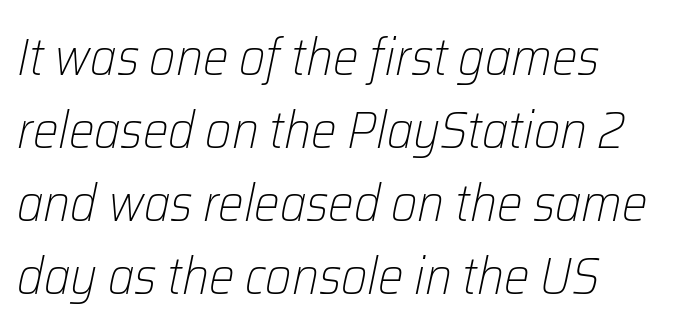
Words appear dense and cohesive because spacing is normal. No extra ink here — the face is not bold. A bare baseline throughout the passage. Spacing verdict: proportional, widths tailored to each character. Is the type slanted? Yes — the strokes lean at a clear angle.
